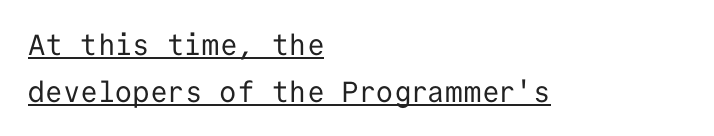
Reading down the column, the eye jumps a familiar distance to each next line. Has an underline been added? It has. The specimen reads as upright at a glance. Caption: multi-line text, flush left, ragged right. Are there feet on the stems? There aren't — it's a sans. These lines keep a tight, regular rhythm from letter to letter.
